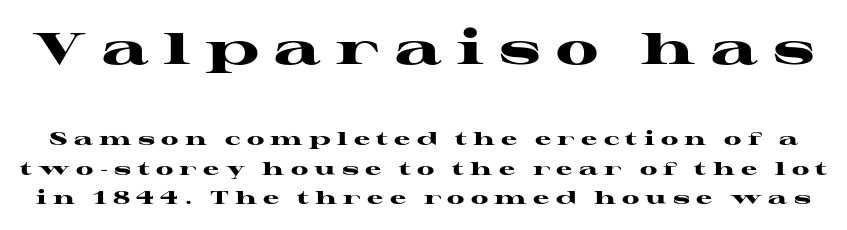
Q: Is the text bold? A: Yes.
Q: Is the text italic (slanted)? A: No, it is upright.
Q: Is the typeface a serif or a sans-serif typeface? A: Serif.
Q: Is the text underlined? A: No.
Q: Is the spacing between letters normal or unusually wide? A: Unusually wide.
Q: Is the spacing between lines tight, normal or loose? A: Normal.
Q: Which block of text is set in a larger size, the first (top) or the second (bottom)? A: The first (top) one.
Q: Width (condensed, normal, or wide)? A: Wide.
Q: Stroke contrast? A: High.
Q: x-height? A: Medium.
Q: Monospaced? A: No.
